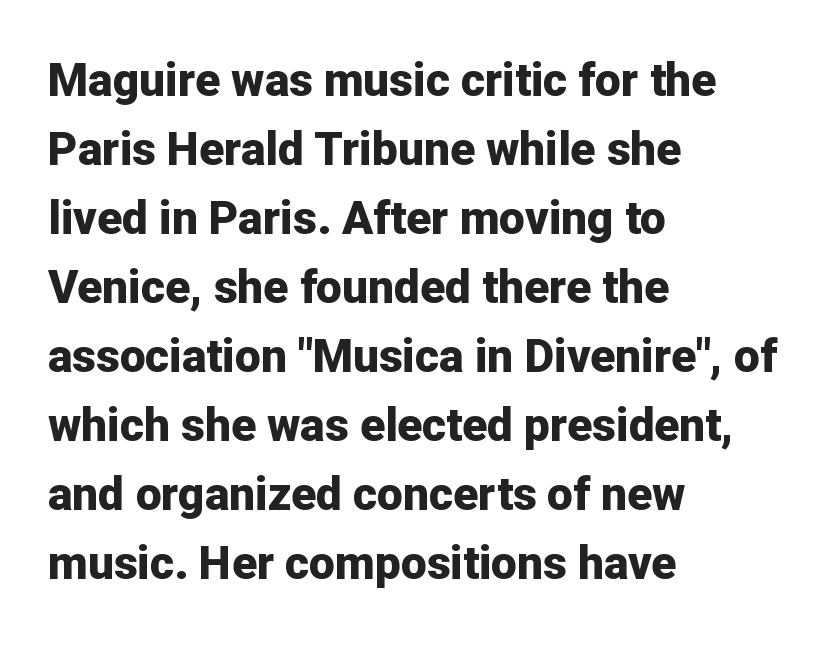
Q: Is the text bold? A: Yes.
Q: Is the text italic (slanted)? A: No, it is upright.
Q: Is the typeface a serif or a sans-serif typeface? A: Sans-serif.
Q: Is the text underlined? A: No.
Q: How is the paragraph aligned? A: Left-aligned.
Q: Is the spacing between letters normal or unusually wide? A: Normal.
Q: Is the spacing between lines tight, normal or loose? A: Normal.
Q: Width (condensed, normal, or wide)? A: Normal.
Q: Stroke contrast? A: Low.
Q: x-height? A: Medium.
Q: Monospaced? A: No.
